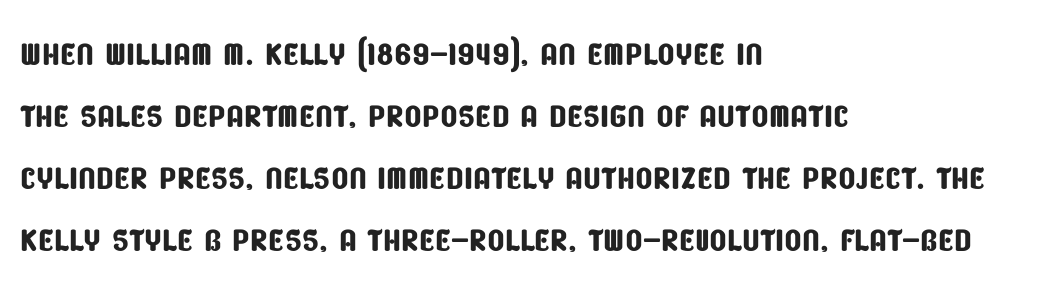
{"serif": "no", "width": "condensed", "stroke_contrast": "low", "x_height": "large", "monospaced": "no", "underline": "no", "align": "left", "line_spacing": "normal", "line_spacing_ratio": 1.38, "letter_spacing": "normal", "letter_spacing_em": 0.0, "glyph_px": 45}
